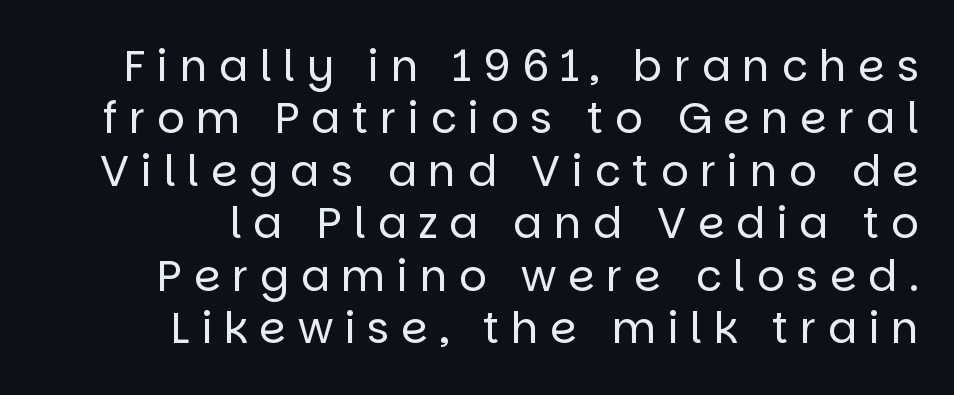
Q: Is the text bold? A: No.
Q: Is the text italic (slanted)? A: No, it is upright.
Q: Is the typeface a serif or a sans-serif typeface? A: Sans-serif.
Q: Is the text underlined? A: No.
Q: How is the paragraph aligned? A: Right-aligned.
Q: Is the spacing between letters normal or unusually wide? A: Unusually wide.
Q: Width (condensed, normal, or wide)? A: Normal.
Q: Stroke contrast? A: Low.
Q: x-height? A: Large.
Q: Monospaced? A: No.
